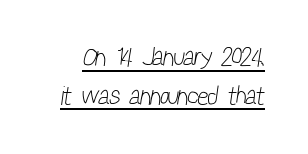
{"bold": "no", "underline": "yes", "line_spacing": "normal", "line_spacing_ratio": 1.49, "letter_spacing": "normal", "letter_spacing_em": 0.0, "glyph_px": 26}
